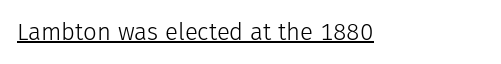
Q: Is the text bold? A: No.
Q: Is the text italic (slanted)? A: No, it is upright.
Q: Is the text underlined? A: Yes.
Q: Is the spacing between letters normal or unusually wide? A: Normal.
